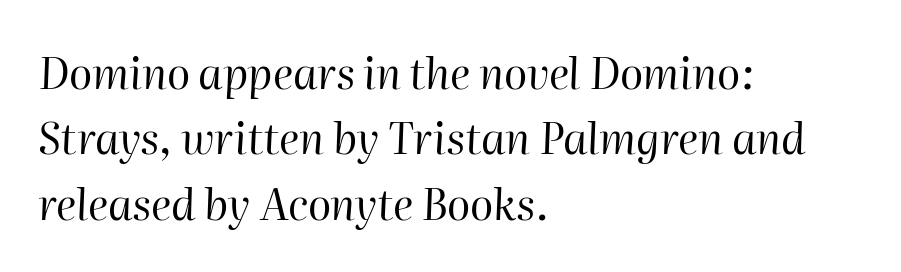
The image shows 43 px regular-weight type, italic (leaning right); set left-aligned, normal line spacing (1.52x), normal letter spacing, not underlined; high stroke contrast and a medium x-height.
